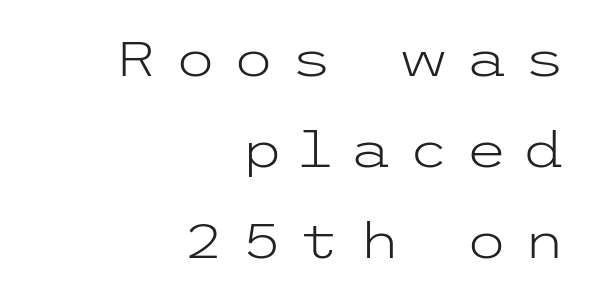
The image shows 49 px light, wide sans-serif type, upright; set right-aligned, line spacing 1.86x, unusually wide letter spacing (+0.31 em), not underlined; low stroke contrast and a medium x-height.
